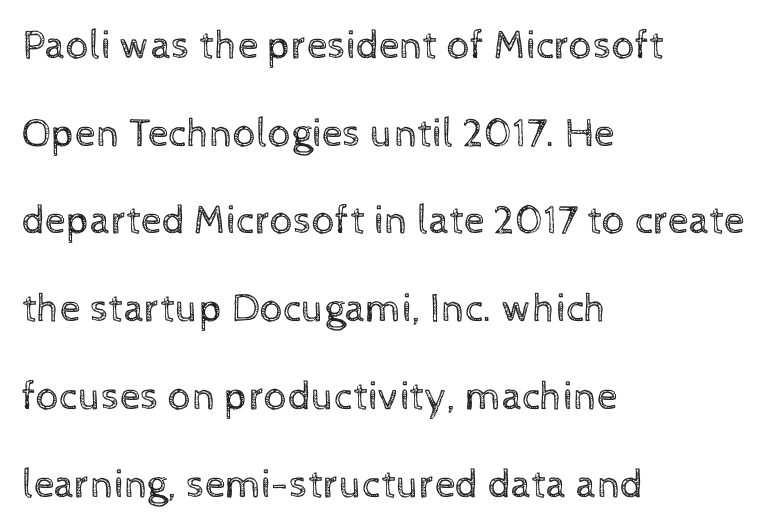
These lines are rendered in a variable-pitch font. Stem width sits at or under what a default text font uses. These lines were composed using upright roman letters. The specimen omits any rule beneath the text block's lines. The vertical gap from one line to the next is large. Is the letter spacing exaggerated? No — it looks like the ordinary default.
